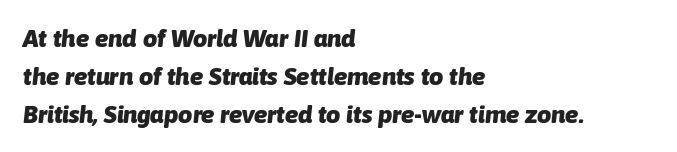
Q: Is the text bold? A: Yes.
Q: Is the text italic (slanted)? A: Yes, it leans right by about 6 degrees.
Q: Is the text underlined? A: No.
Q: How is the paragraph aligned? A: Left-aligned.
Q: Is the spacing between letters normal or unusually wide? A: Normal.
Q: Is the spacing between lines tight, normal or loose? A: Normal.
